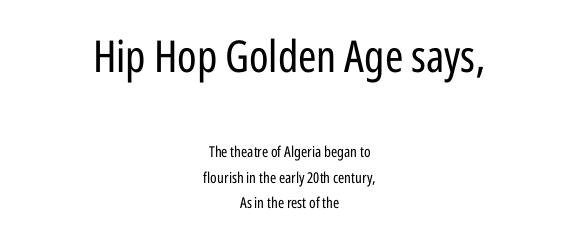
The image shows 44 px regular-weight, condensed sans-serif type, upright; set centered, line spacing 1.72x, normal letter spacing, not underlined; the first (top) block is 2.93x larger; low stroke contrast and a medium x-height.
